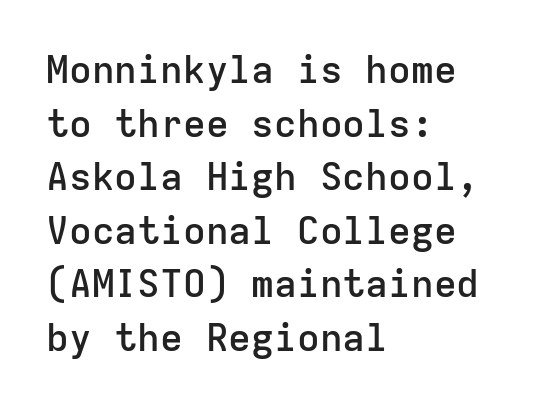
Q: Is the text bold? A: Semi-bold.
Q: Is the text italic (slanted)? A: No, it is upright.
Q: Is the typeface a serif or a sans-serif typeface? A: Sans-serif.
Q: Is the text underlined? A: No.
Q: How is the paragraph aligned? A: Left-aligned.
Q: Is the spacing between letters normal or unusually wide? A: Normal.
Q: Is the spacing between lines tight, normal or loose? A: Normal.
Q: Width (condensed, normal, or wide)? A: Normal.
Q: Stroke contrast? A: Low.
Q: x-height? A: Medium.
Q: Monospaced? A: Yes.
